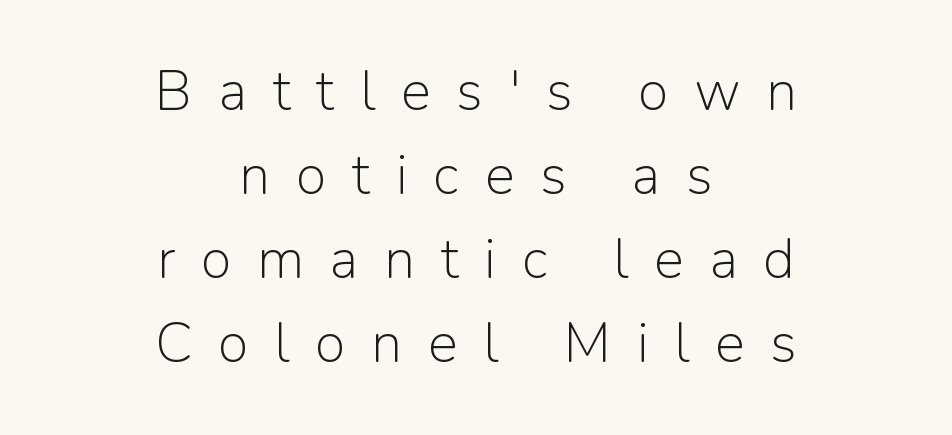
The image shows 56 px light sans-serif type, upright; set centered, normal line spacing (1.5x), unusually wide letter spacing (+0.46 em), not underlined; low stroke contrast and a medium x-height.
